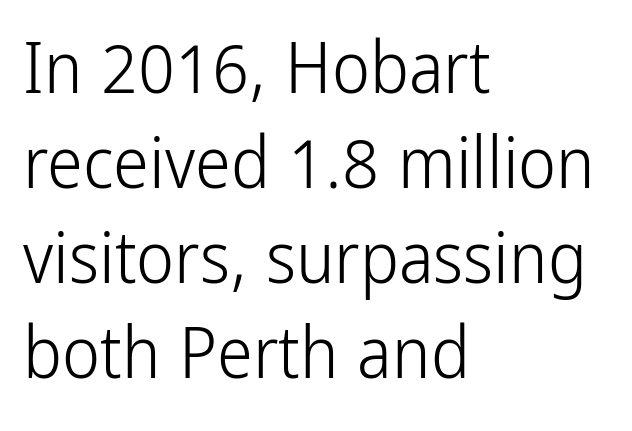
The type is set solid horizontally, with unmodified tracking. This reads as an unemphasized weight, regular at the heaviest. Character widths vary here, with narrow letters taking less room than wide ones. Descender tails drop into unmarked territory. Reading down the column, the eye jumps a familiar distance to each next line. Nothing sits at the stroke ends, so this counts as sans-serif.
